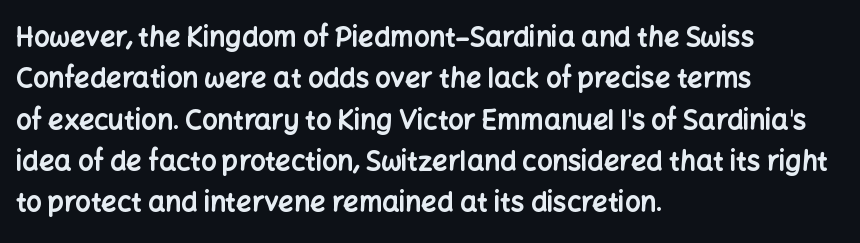
{"italic": "no", "bold": "yes", "underline": "no", "align": "left", "line_spacing": "normal", "line_spacing_ratio": 1.53, "letter_spacing": "normal", "letter_spacing_em": 0.0, "glyph_px": 27}
